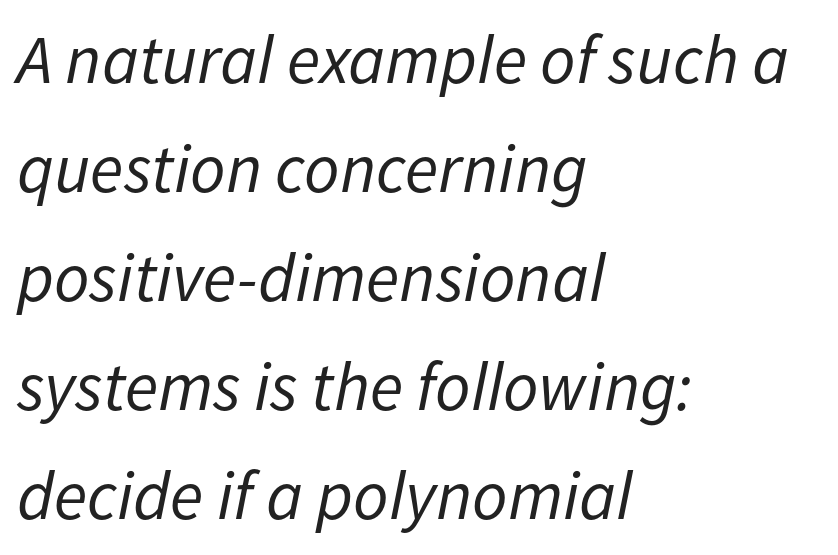
Q: Is the text bold? A: No.
Q: Is the text italic (slanted)? A: Yes, it leans right by about 11 degrees.
Q: Is the text underlined? A: No.
Q: How is the paragraph aligned? A: Left-aligned.
Q: Is the spacing between letters normal or unusually wide? A: Normal.
Q: Is the spacing between lines tight, normal or loose? A: Normal.
Q: Width (condensed, normal, or wide)? A: Normal.
Q: Stroke contrast? A: Low.
Q: x-height? A: Medium.
Q: Monospaced? A: No.
